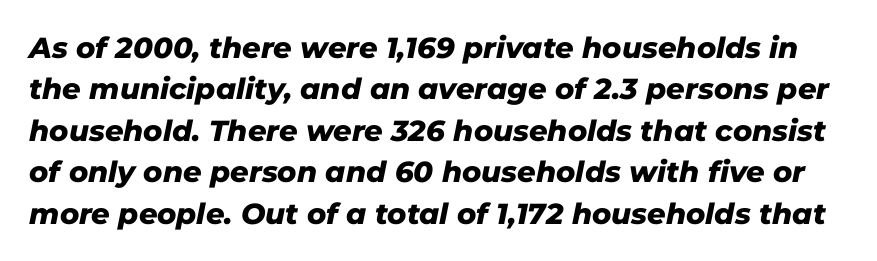
Q: Is the text bold? A: Yes.
Q: Is the text italic (slanted)? A: Yes, it leans right by about 11 degrees.
Q: Is the text underlined? A: No.
Q: Is the spacing between letters normal or unusually wide? A: Normal.
Q: Is the spacing between lines tight, normal or loose? A: Normal.
Q: Width (condensed, normal, or wide)? A: Normal.
Q: Stroke contrast? A: Low.
Q: x-height? A: Medium.
Q: Monospaced? A: No.
